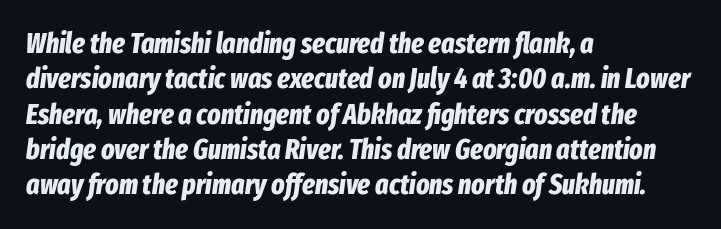
Q: Is the text bold? A: Yes.
Q: Is the text italic (slanted)? A: Yes, it leans right by about 8 degrees.
Q: Is the text underlined? A: No.
Q: How is the paragraph aligned? A: Left-aligned.
Q: Is the spacing between letters normal or unusually wide? A: Normal.
Q: Is the spacing between lines tight, normal or loose? A: Normal.
Q: Width (condensed, normal, or wide)? A: Condensed.
Q: Stroke contrast? A: Low.
Q: x-height? A: Medium.
Q: Monospaced? A: No.
